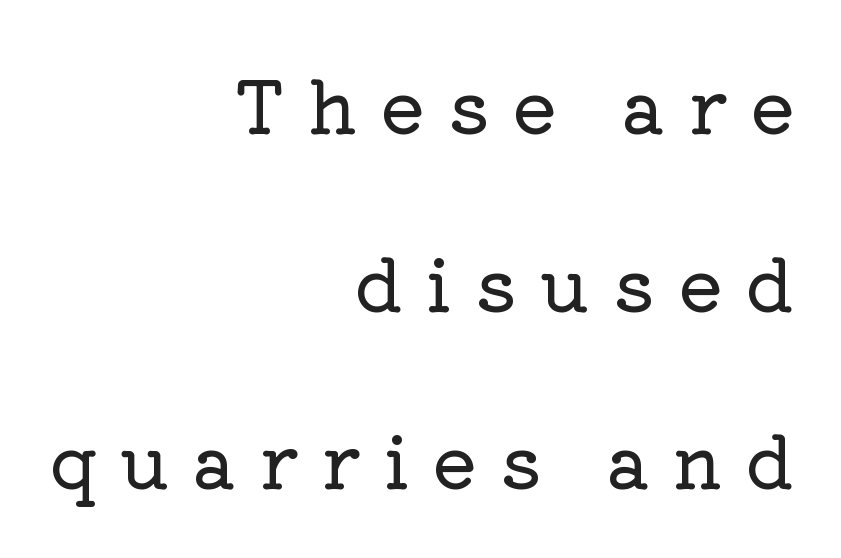
{"serif": "yes", "italic": "no", "width": "normal", "stroke_contrast": "low", "x_height": "medium", "monospaced": "no", "underline": "no", "align": "right", "line_spacing": "loose", "line_spacing_ratio": 2.4, "letter_spacing": "wide", "letter_spacing_em": 0.31, "glyph_px": 74}
